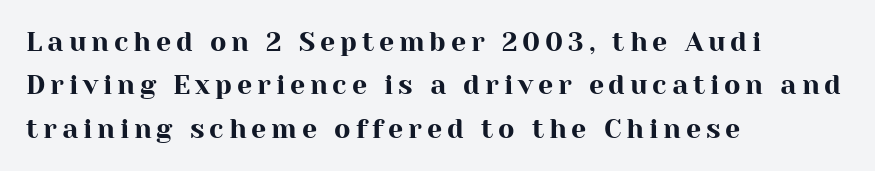
Plain, unruled lines of type. Line beginnings align vertically; line endings do not. In terms of posture, this sample is upright. The line-height multiplier appears to be the usual default.
